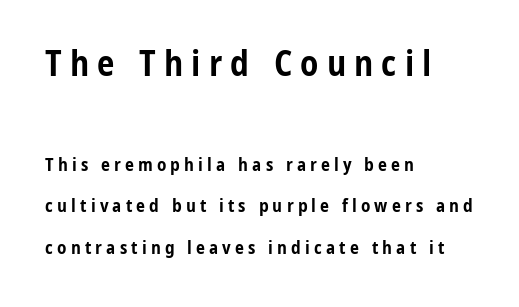
Descenders hang freely into open space. Quick note: not italic, upright. Its strokes are broad and dark, the hallmark of bold type. Bigger letters appear in the top chunk; the bottom chunk is reduced. Horizontal alignment here is leftward, the default for most running prose.
